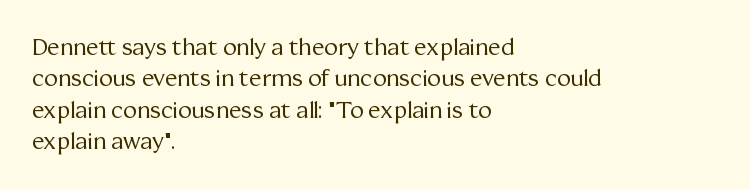
One glance says typical: line gaps are just what's usual. What stands out about the letter spacing? Nothing — it is the standard amount. This reads as an unemphasized weight, regular at the heaviest. The text block is weighted toward the left margin, trailing off unevenly rightward. Descender tails drop into unmarked territory. The specimen reads as upright at a glance.
